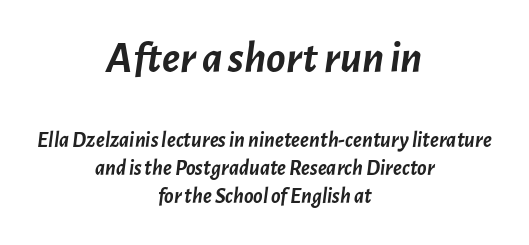
Chunky letters — that's bold for sure. Which of the two is more prominent by size? The first, at the top. Horizontal bands of white between lines are of average thickness. These lines are centered, leaving both edges ragged.
